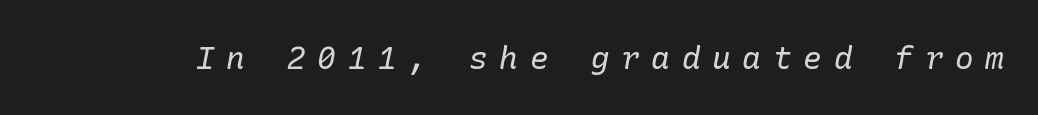
The image shows 31 px regular-weight type, italic (leaning right); set unusually wide letter spacing (+0.38 em), not underlined; low stroke contrast and a medium x-height.
